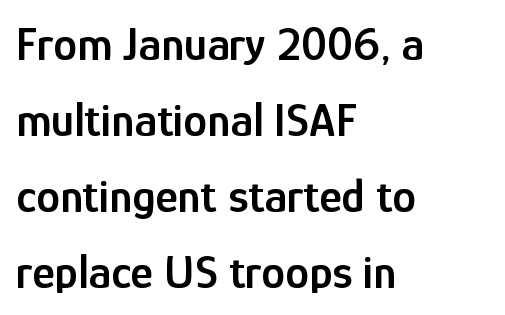
Typesetter's note: demi weight, one step under bold. Do the letters lean? They stand straight. Letterform terminals end flat and unadorned throughout the passage. This rendering features lettering with no underline.
